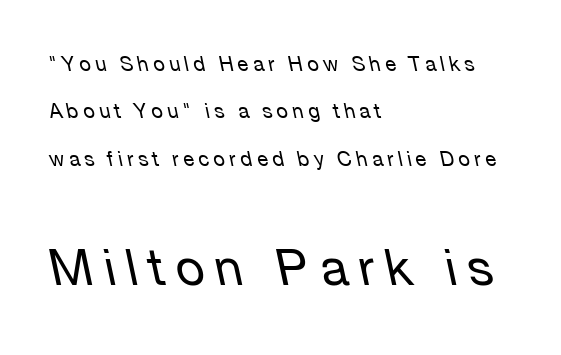
Where is the straight margin? On the left. Check the space under the baseline: it is left empty. There is plenty of visible air inserted between adjacent glyphs. Is the type heavy? It reads as light-to-regular instead. Type size steps up from the first block to the second. How would I describe the line gaps? Wide and relaxed.
